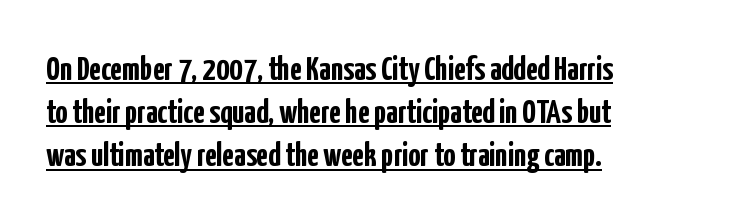
{"serif": "no", "italic": "no", "bold": "yes", "weight": "semibold", "width": "condensed", "stroke_contrast": "low", "x_height": "medium", "monospaced": "no", "underline": "yes", "align": "left", "line_spacing": "normal", "line_spacing_ratio": 1.27, "letter_spacing": "normal", "letter_spacing_em": 0.0, "glyph_px": 34}
